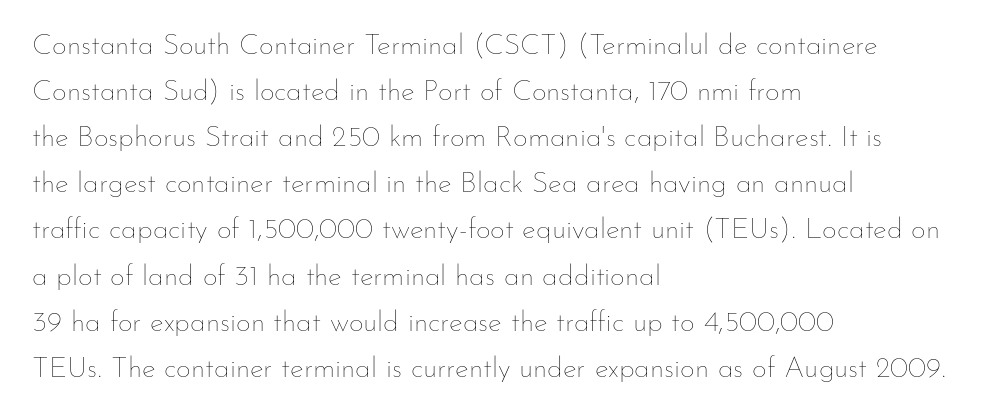
Q: Is the text bold? A: No.
Q: Is the text italic (slanted)? A: No, it is upright.
Q: Is the text underlined? A: No.
Q: How is the paragraph aligned? A: Left-aligned.
Q: Is the spacing between letters normal or unusually wide? A: Normal.
Q: Is the spacing between lines tight, normal or loose? A: Normal.
Q: Width (condensed, normal, or wide)? A: Normal.
Q: Stroke contrast? A: Low.
Q: x-height? A: Small.
Q: Monospaced? A: No.
